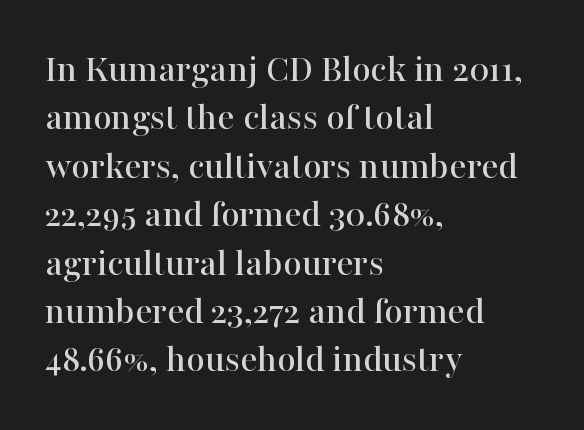
The image shows 40 px serif type, upright; set left-aligned, line spacing 1.21x, normal letter spacing, not underlined; high stroke contrast and a medium x-height.
